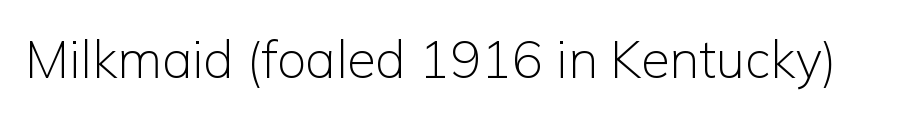
A bare baseline throughout the passage. No heavy texture on the line: the type isn't bold. The axis of the letterforms is exactly vertical. Is this a sans? Yes — the strokes have no serifs.
